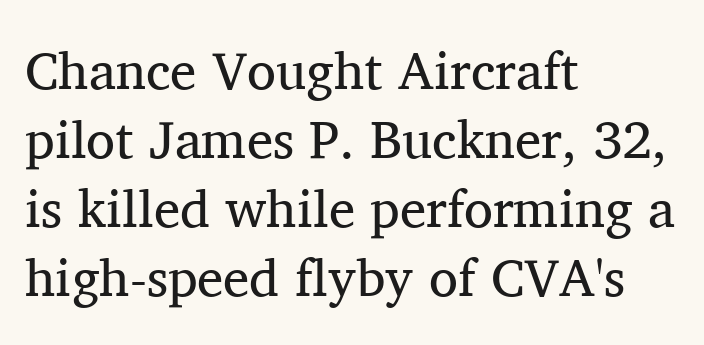
The image shows 53 px regular-weight serif type, upright; set left-aligned, normal line spacing (1.3x), normal letter spacing, not underlined; medium stroke contrast and a medium x-height.
